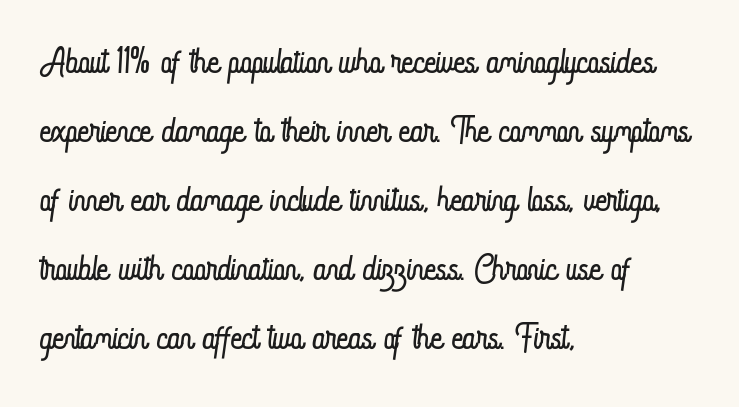
{"bold": "no", "weight": "light", "width": "condensed", "stroke_contrast": "low", "x_height": "small", "monospaced": "no", "underline": "no", "align": "left", "line_spacing": "normal", "line_spacing_ratio": 1.38, "letter_spacing": "normal", "letter_spacing_em": 0.0, "glyph_px": 50}
